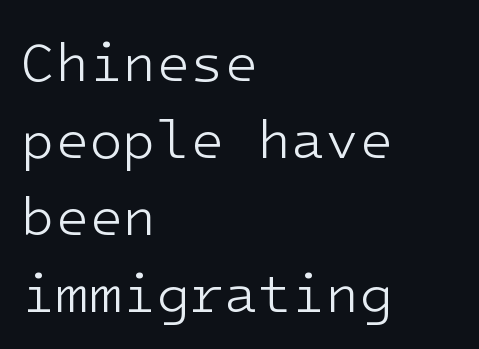
The image shows 55 px light sans-serif type, upright; set left-aligned, normal line spacing (1.4x), normal letter spacing, not underlined; low stroke contrast and a medium x-height.
